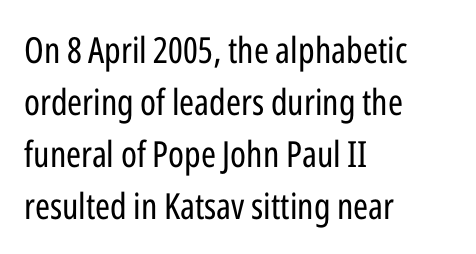
Q: Is the text bold? A: No.
Q: Is the text italic (slanted)? A: No, it is upright.
Q: Is the typeface a serif or a sans-serif typeface? A: Sans-serif.
Q: Is the text underlined? A: No.
Q: How is the paragraph aligned? A: Left-aligned.
Q: Is the spacing between letters normal or unusually wide? A: Normal.
Q: Is the spacing between lines tight, normal or loose? A: Normal.
Q: Width (condensed, normal, or wide)? A: Condensed.
Q: Stroke contrast? A: Low.
Q: x-height? A: Medium.
Q: Monospaced? A: No.
